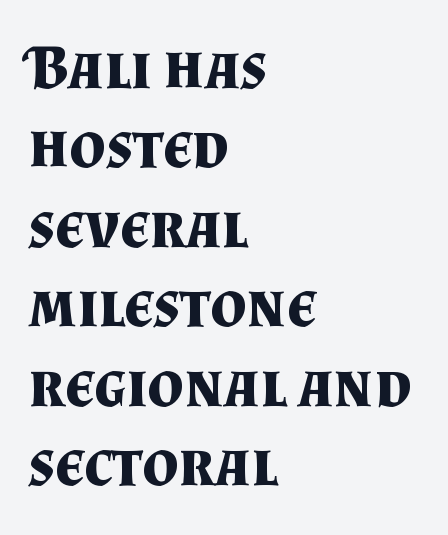
Nobody drew a line under any word here. Honestly, the letter spacing is just normal — you wouldn't notice it. The passage shown is typed in a proportional face where columns would drift. A classic flush-left, rag-right setting is used for this passage. Strokes here are thick enough to call this a true bold. Leading matches the norm, producing a regular column.
